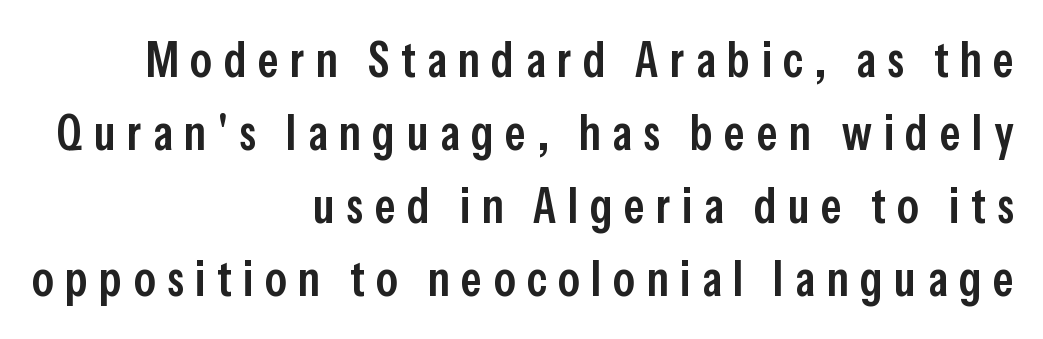
Q: Is the text bold? A: Semi-bold.
Q: Is the text italic (slanted)? A: No, it is upright.
Q: Is the typeface a serif or a sans-serif typeface? A: Sans-serif.
Q: Is the text underlined? A: No.
Q: How is the paragraph aligned? A: Right-aligned.
Q: Is the spacing between letters normal or unusually wide? A: Unusually wide.
Q: Is the spacing between lines tight, normal or loose? A: Normal.
Q: Width (condensed, normal, or wide)? A: Condensed.
Q: Stroke contrast? A: Low.
Q: x-height? A: Medium.
Q: Monospaced? A: No.
